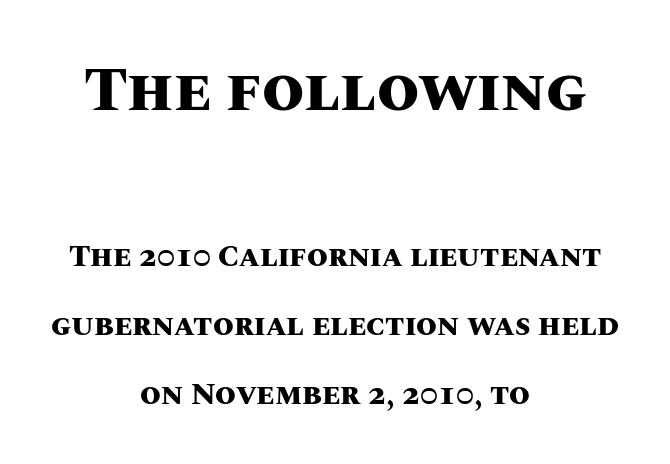
Honestly, the letter spacing is just normal — you wouldn't notice it. Italic: no, the glyphs are upright roman. Notice the wide empty band between every row — that's loose leading. Spacing verdict: proportional, widths tailored to each character.
